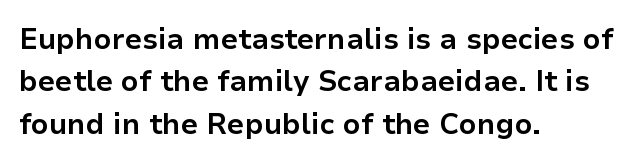
Honestly, the letter spacing is just normal — you wouldn't notice it. When letters stand straight like this, we call the style roman or upright. Unlike a traditional serif, this face leaves its strokes unadorned. The rendering uses natural spacing where letterforms have individual widths.
